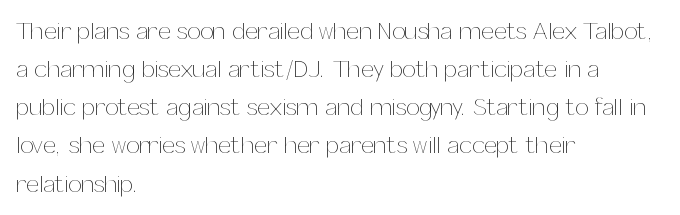
Is there much room between lines? A standard amount, neither cramped nor airy. A roman cut, with each character standing at attention. How are the letters spaced? Ordinarily, with no added tracking. This rendering features lettering with no underline. The paragraph shown leans on its left margin. The weight tops out at a normal text grade.
